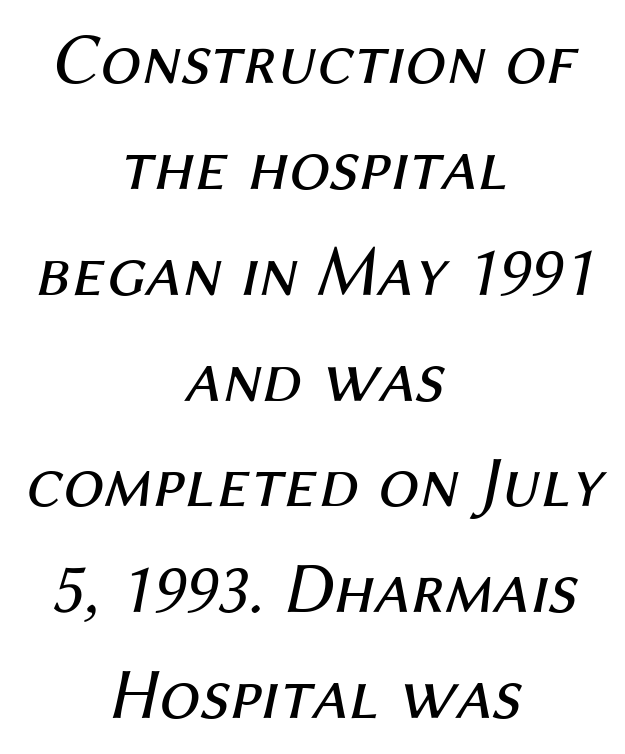
Designer's note — italics engaged. Reading down the column, the eye jumps a familiar distance to each next line. Caption: standard tracking, unaltered. No chunkiness to these letters — they're not bold. Neither beginnings nor endings align; midpoints do. The face used here is proportionally spaced, like ordinary book or web type.
